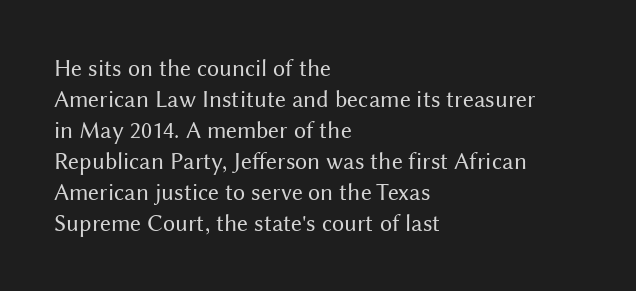
The image shows 24 px text type, upright; set left-aligned, normal line spacing (1.29x), normal letter spacing, not underlined.
